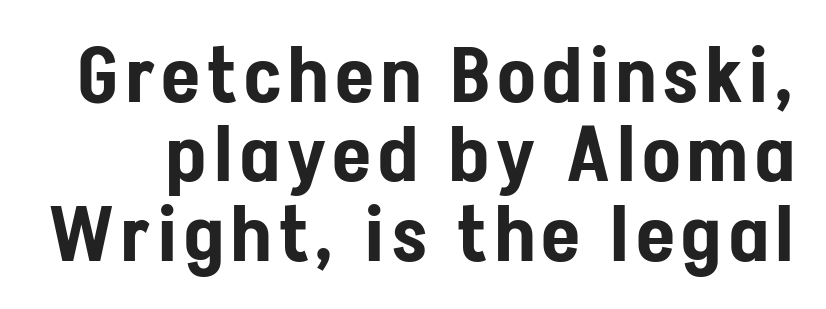
{"serif": "no", "italic": "no", "width": "condensed", "stroke_contrast": "low", "x_height": "medium", "monospaced": "no", "underline": "no", "line_spacing": "tight", "line_spacing_ratio": 1.03, "glyph_px": 77}
